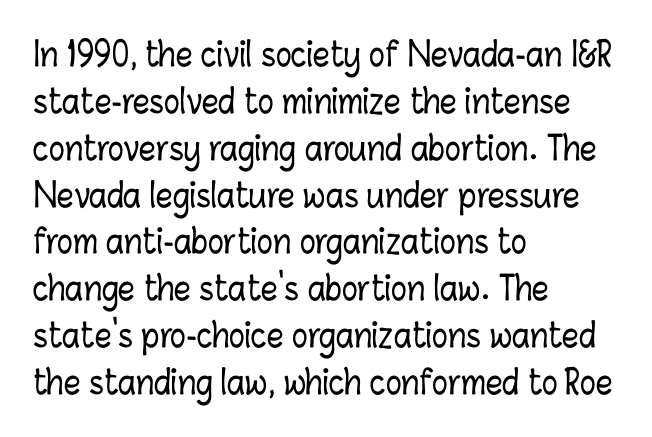
{"italic": "no", "width": "condensed", "stroke_contrast": "low", "x_height": "medium", "monospaced": "no", "underline": "no", "align": "left", "line_spacing": "normal", "line_spacing_ratio": 1.42, "letter_spacing": "normal", "letter_spacing_em": 0.0, "glyph_px": 33}
